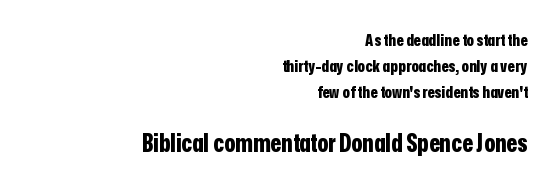
{"italic": "no", "bold": "yes", "underline": "no", "align": "right", "line_spacing": "normal", "line_spacing_ratio": 1.53, "letter_spacing": "normal", "letter_spacing_em": 0.0, "larger_block": "second", "size_ratio": 1.47, "glyph_px": 25}
